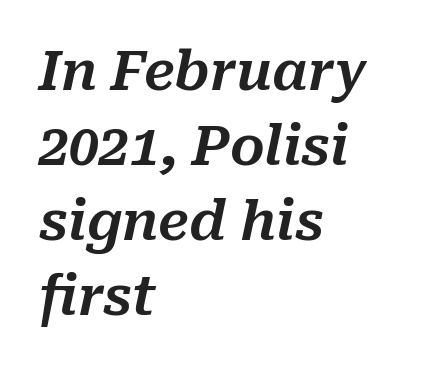
The image shows 54 px text type, italic (leaning right); set left-aligned, normal line spacing (1.39x), normal letter spacing, not underlined; medium stroke contrast and a medium x-height.
